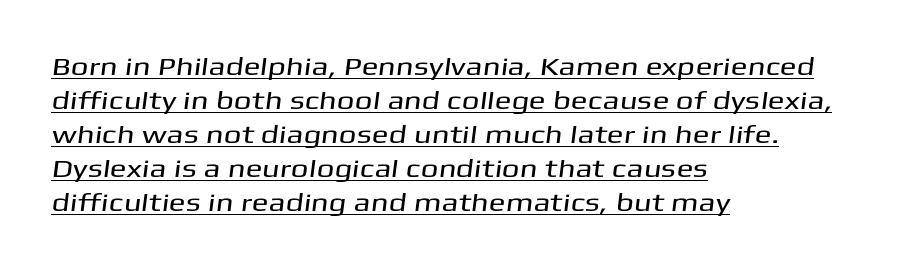
{"underline": "yes", "align": "left", "line_spacing": "normal", "line_spacing_ratio": 1.36, "letter_spacing": "normal", "letter_spacing_em": 0.0, "glyph_px": 25}
